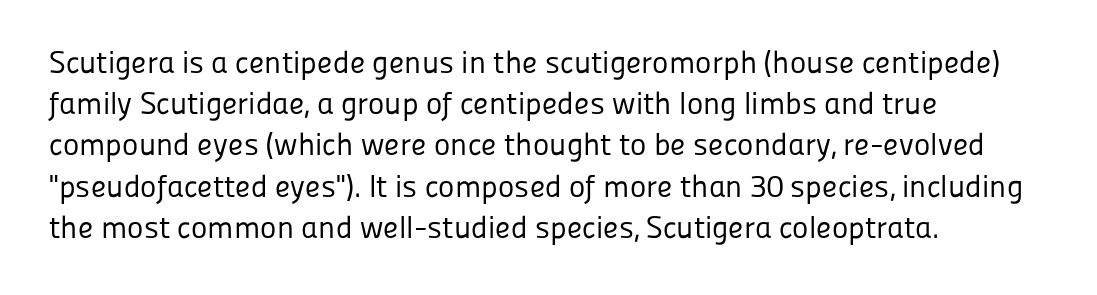
Q: Is the text bold? A: No.
Q: Is the text italic (slanted)? A: No, it is upright.
Q: Is the typeface a serif or a sans-serif typeface? A: Sans-serif.
Q: Is the text underlined? A: No.
Q: How is the paragraph aligned? A: Left-aligned.
Q: Is the spacing between letters normal or unusually wide? A: Normal.
Q: Is the spacing between lines tight, normal or loose? A: Normal.
Q: Width (condensed, normal, or wide)? A: Normal.
Q: Stroke contrast? A: Low.
Q: x-height? A: Medium.
Q: Monospaced? A: No.
